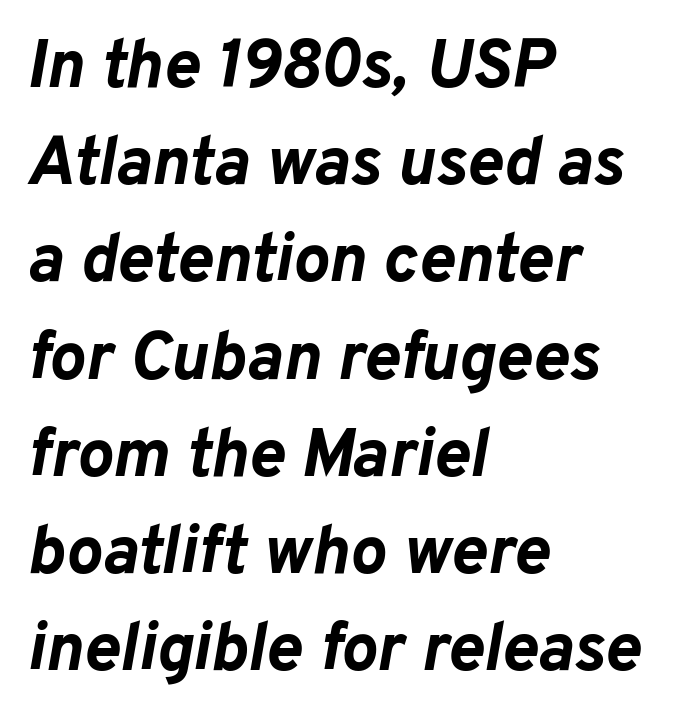
{"italic": "yes", "lean": "right", "slant_degrees": 10, "bold": "yes", "weight": "bold", "width": "normal", "stroke_contrast": "low", "x_height": "medium", "monospaced": "no", "underline": "no", "align": "left", "line_spacing": "normal", "line_spacing_ratio": 1.43, "letter_spacing": "normal", "letter_spacing_em": 0.0, "glyph_px": 68}
